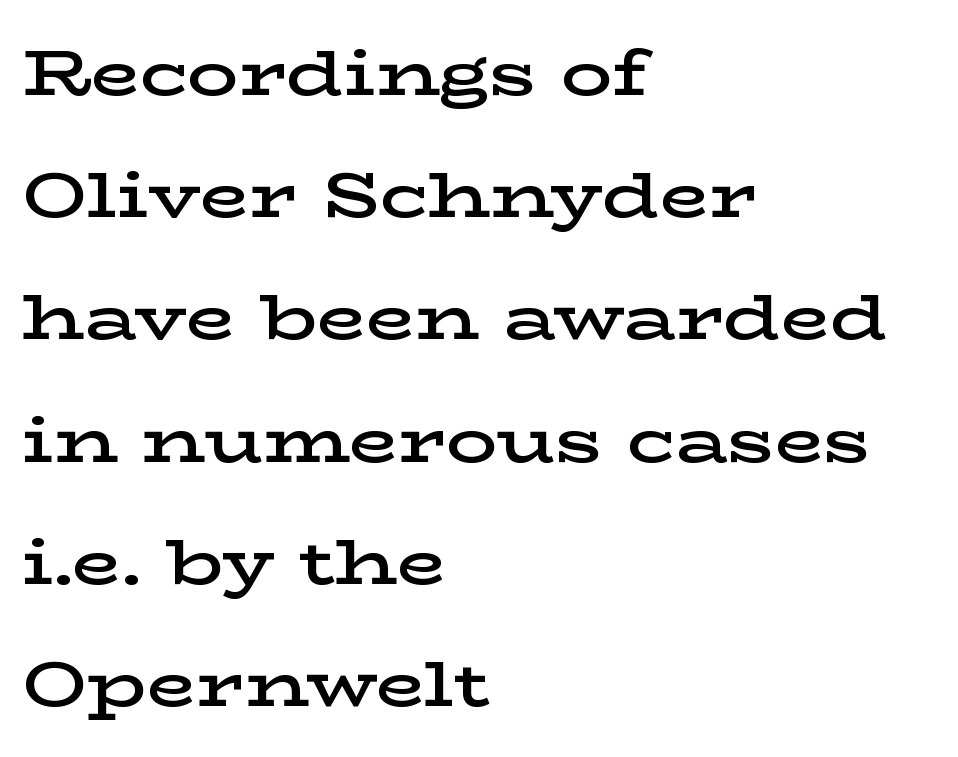
The image shows 64 px semibold, wide serif type, upright; set left-aligned, loose line spacing (1.91x), normal letter spacing, not underlined; low stroke contrast and a medium x-height.
